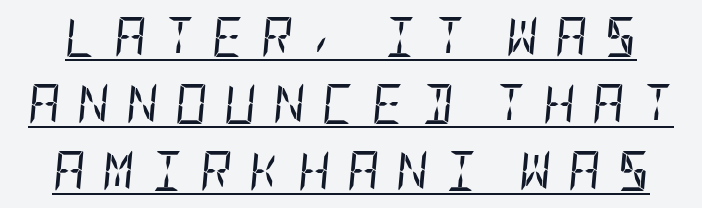
The image shows 40 px regular-weight, condensed type, italic (leaning right); set normal line spacing (1.67x), unusually wide letter spacing (+0.41 em), underlined; low stroke contrast and a large x-height.
